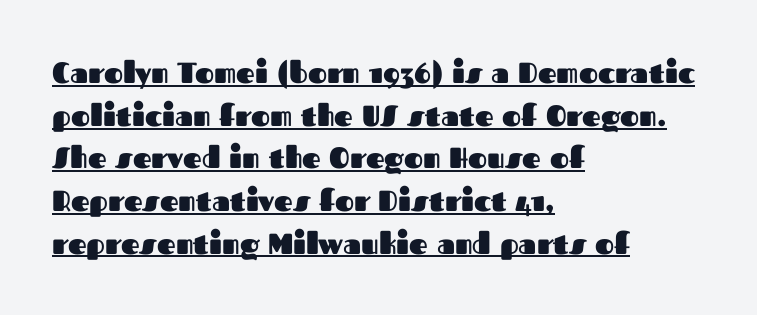
The image shows 29 px heavy sans-serif type, upright; set left-aligned, normal line spacing (1.47x), normal letter spacing, underlined; medium stroke contrast and a medium x-height.
